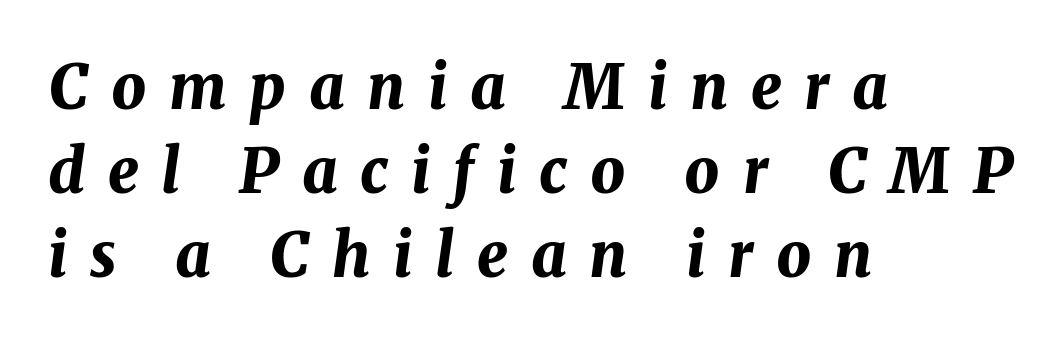
Q: Is the text bold? A: Yes.
Q: Is the text italic (slanted)? A: Yes, it leans right by about 8 degrees.
Q: Is the text underlined? A: No.
Q: How is the paragraph aligned? A: Left-aligned.
Q: Is the spacing between letters normal or unusually wide? A: Unusually wide.
Q: Is the spacing between lines tight, normal or loose? A: Normal.
Q: Width (condensed, normal, or wide)? A: Normal.
Q: Stroke contrast? A: Medium.
Q: x-height? A: Medium.
Q: Monospaced? A: No.
